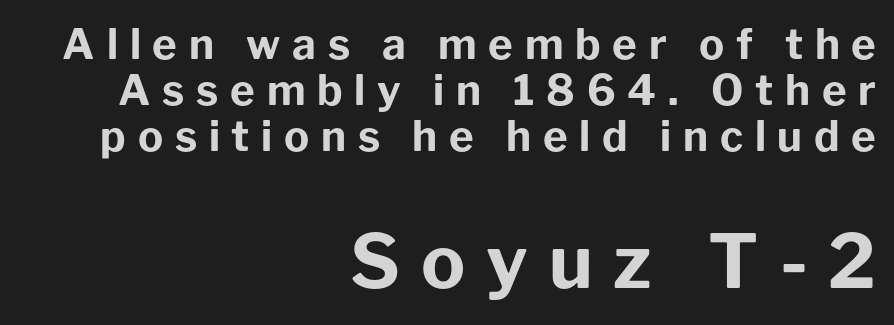
Q: Is the text bold? A: Yes.
Q: Is the text italic (slanted)? A: No, it is upright.
Q: Is the typeface a serif or a sans-serif typeface? A: Sans-serif.
Q: Is the text underlined? A: No.
Q: How is the paragraph aligned? A: Right-aligned.
Q: Is the spacing between letters normal or unusually wide? A: Unusually wide.
Q: Is the spacing between lines tight, normal or loose? A: Tight.
Q: Which block of text is set in a larger size, the first (top) or the second (bottom)? A: The second (bottom) one.
Q: Width (condensed, normal, or wide)? A: Normal.
Q: Stroke contrast? A: Low.
Q: x-height? A: Medium.
Q: Monospaced? A: No.
